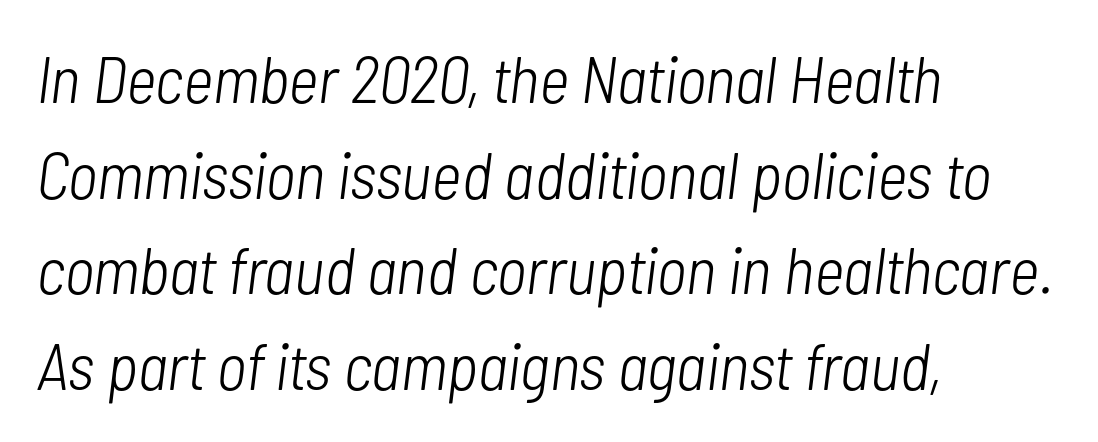
Spacing verdict: proportional, widths tailored to each character. Visually the block forms a straight wall on the left and a jagged coastline on the right. Glyph-to-glyph distance matches everyday printed text. Characters are canted at an angle relative to the baseline's perpendicular. Any mark beneath the type? The region is blank. Each new line begins a customary step beneath the previous one.
